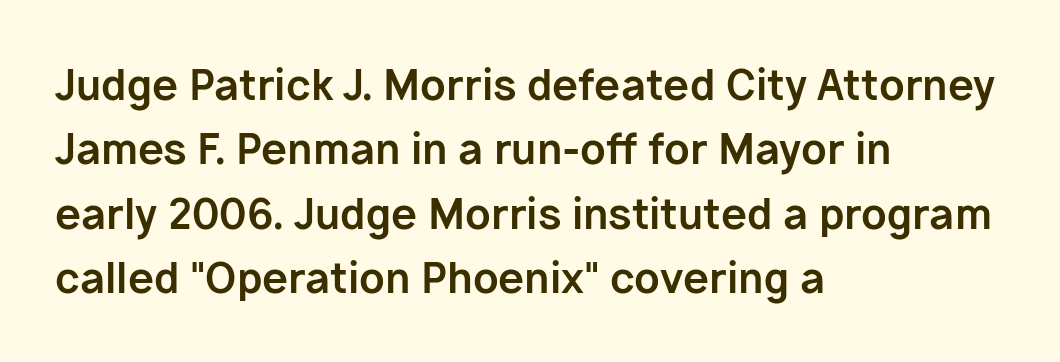
Q: Is the text bold? A: Yes.
Q: Is the text italic (slanted)? A: No, it is upright.
Q: Is the typeface a serif or a sans-serif typeface? A: Sans-serif.
Q: Is the text underlined? A: No.
Q: How is the paragraph aligned? A: Left-aligned.
Q: Is the spacing between letters normal or unusually wide? A: Normal.
Q: Is the spacing between lines tight, normal or loose? A: Normal.
Q: Width (condensed, normal, or wide)? A: Normal.
Q: Stroke contrast? A: Low.
Q: x-height? A: Medium.
Q: Monospaced? A: No.
